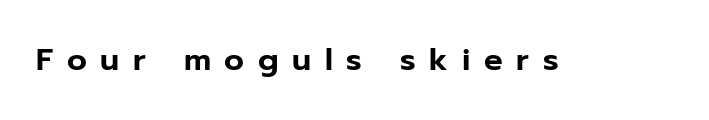
{"serif": "no", "italic": "no", "width": "normal", "stroke_contrast": "low", "x_height": "medium", "monospaced": "no", "underline": "no", "letter_spacing": "wide", "letter_spacing_em": 0.44, "glyph_px": 31}
